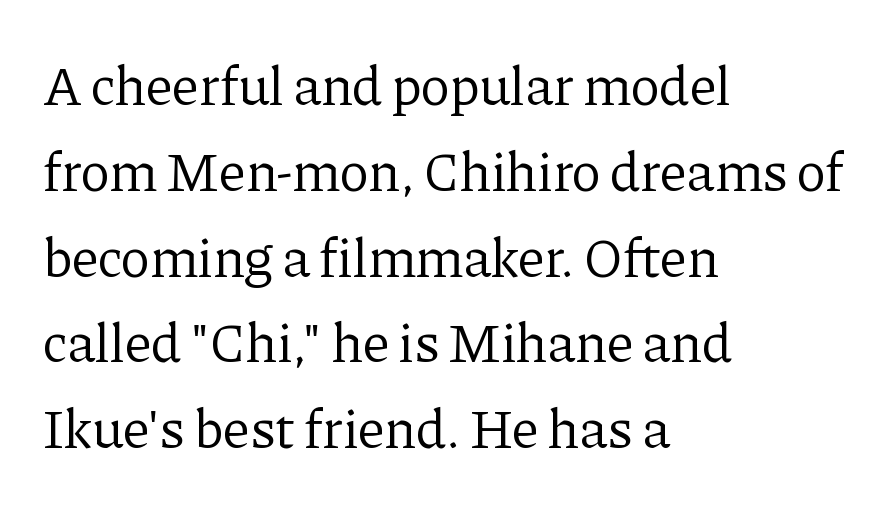
Q: Is the text bold? A: No.
Q: Is the text italic (slanted)? A: No, it is upright.
Q: Is the typeface a serif or a sans-serif typeface? A: Serif.
Q: Is the text underlined? A: No.
Q: How is the paragraph aligned? A: Left-aligned.
Q: Is the spacing between letters normal or unusually wide? A: Normal.
Q: Is the spacing between lines tight, normal or loose? A: Normal.
Q: Width (condensed, normal, or wide)? A: Normal.
Q: Stroke contrast? A: Low.
Q: x-height? A: Medium.
Q: Monospaced? A: No.
